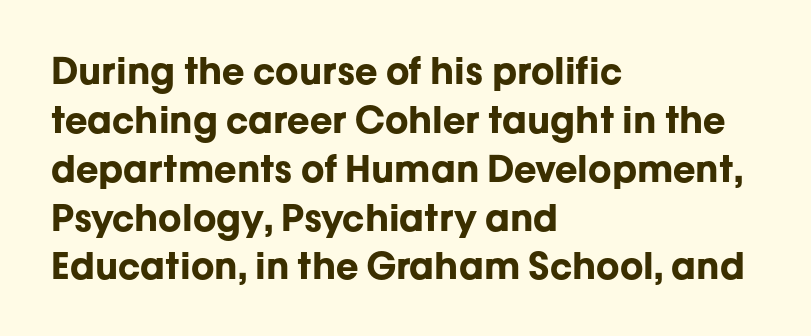
Q: Is the text bold? A: Yes.
Q: Is the text italic (slanted)? A: No, it is upright.
Q: Is the typeface a serif or a sans-serif typeface? A: Sans-serif.
Q: Is the text underlined? A: No.
Q: How is the paragraph aligned? A: Left-aligned.
Q: Is the spacing between letters normal or unusually wide? A: Normal.
Q: Is the spacing between lines tight, normal or loose? A: Normal.
Q: Width (condensed, normal, or wide)? A: Normal.
Q: Stroke contrast? A: Low.
Q: x-height? A: Medium.
Q: Monospaced? A: No.
